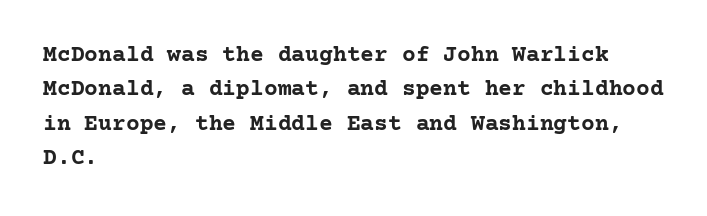
{"italic": "no", "bold": "yes", "underline": "no", "align": "left", "line_spacing": "normal", "line_spacing_ratio": 1.5, "letter_spacing": "normal", "letter_spacing_em": 0.0, "glyph_px": 23}
